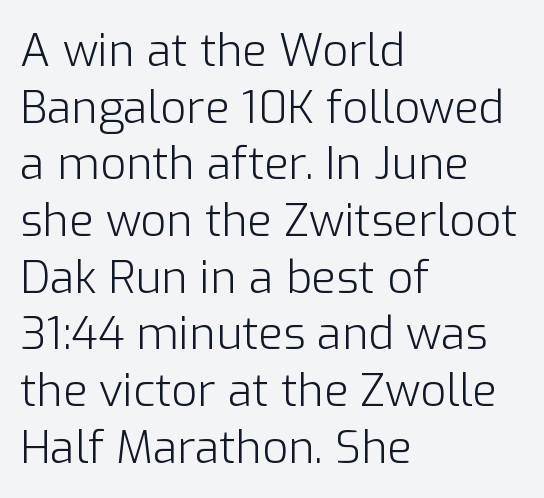
Vertically, the passage feels balanced, rows spaced as you'd expect. Font category for this specimen: sans-serif. In terms of posture, this sample is upright. Nothing heavy about these letters — not bold at all. Here the designer chose a conventional face with non-uniform glyph widths.
